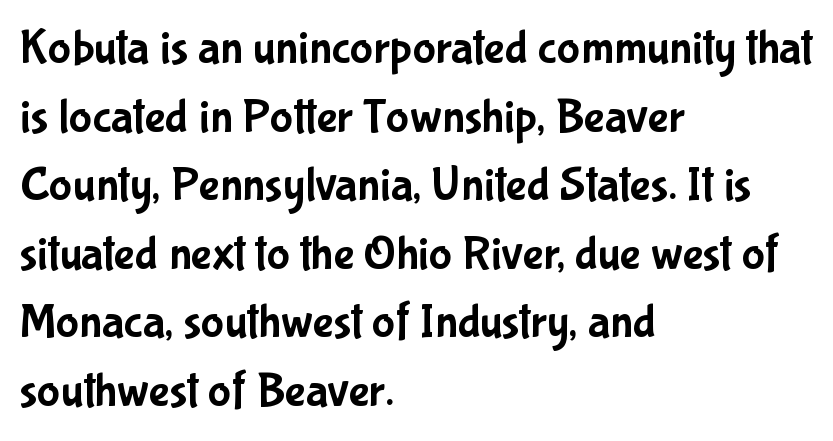
A typesetter would call this leading conventional body-copy spacing. Decoration check: the copy has no underline. Is this a fixed-width face? No — the glyphs have proportional, varying widths. The compositor pushed each line to the left boundary. The face used here is a sans, in the tradition of grotesques and geometrics. Standard letterfit; no display-style spreading of the glyphs.
